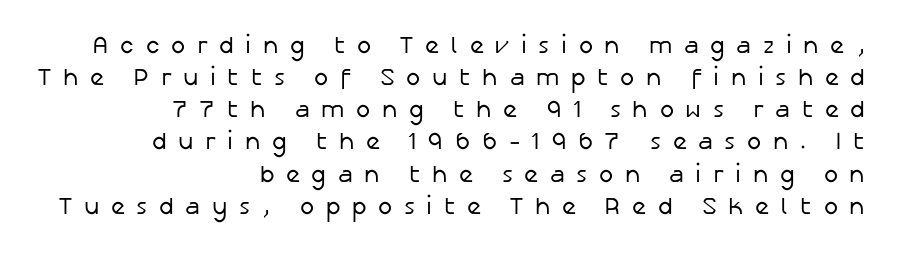
{"italic": "no", "bold": "no", "underline": "no", "align": "right", "line_spacing": "normal", "line_spacing_ratio": 1.34, "letter_spacing": "wide", "letter_spacing_em": 0.48, "glyph_px": 24}
